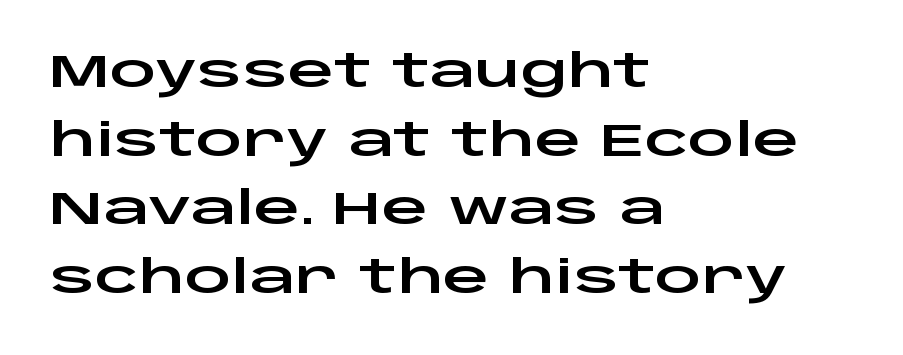
No word sits above an underline. Posture: upright roman. Letter spacing: default. Note the varied advance widths — an 'i' is clearly narrower than an 'm'. The typeface chosen for these lines omits serifs. If you drew a ruler down the left edge, every line would touch it.
